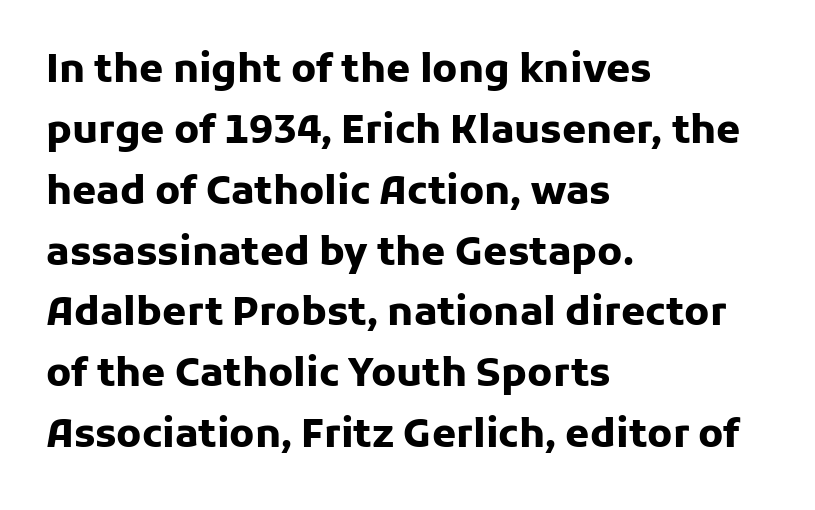
{"serif": "no", "italic": "no", "bold": "yes", "weight": "heavy", "width": "normal", "stroke_contrast": "low", "x_height": "medium", "monospaced": "no", "underline": "no", "align": "left", "line_spacing": "normal", "line_spacing_ratio": 1.56, "letter_spacing": "normal", "letter_spacing_em": 0.0, "glyph_px": 39}
